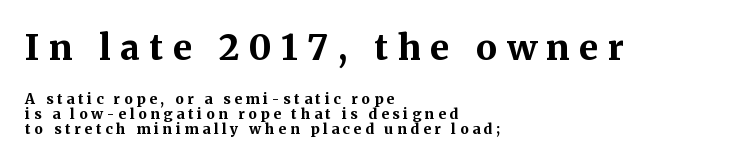
The image shows 35 px bold serif type, upright; set left-aligned, tight line spacing (1.07x), unusually wide letter spacing (+0.27 em), not underlined; the first (top) block is 2.5x larger; medium stroke contrast and a medium x-height.
